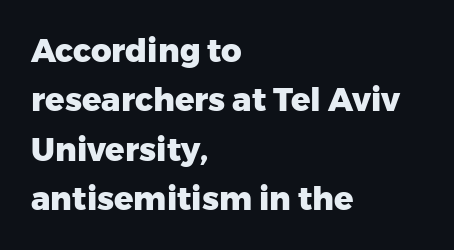
This is roman type, the default non-slanted kind. The letters sit at their default tracking, neither squeezed nor spread. Glance below the letters and you will spot only blank space. Does the type have serifs? No, each stem ends abruptly. What's the leading like? Ordinary, nothing unusual.
